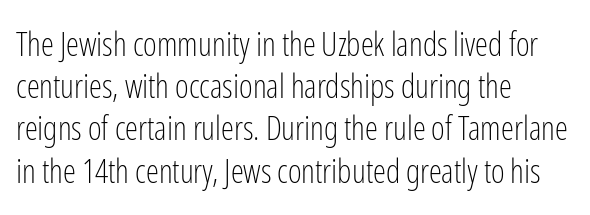
Q: Is the text bold? A: No.
Q: Is the text italic (slanted)? A: No, it is upright.
Q: Is the typeface a serif or a sans-serif typeface? A: Sans-serif.
Q: Is the text underlined? A: No.
Q: How is the paragraph aligned? A: Left-aligned.
Q: Is the spacing between letters normal or unusually wide? A: Normal.
Q: Is the spacing between lines tight, normal or loose? A: Normal.
Q: Width (condensed, normal, or wide)? A: Condensed.
Q: Stroke contrast? A: Low.
Q: x-height? A: Medium.
Q: Monospaced? A: No.
